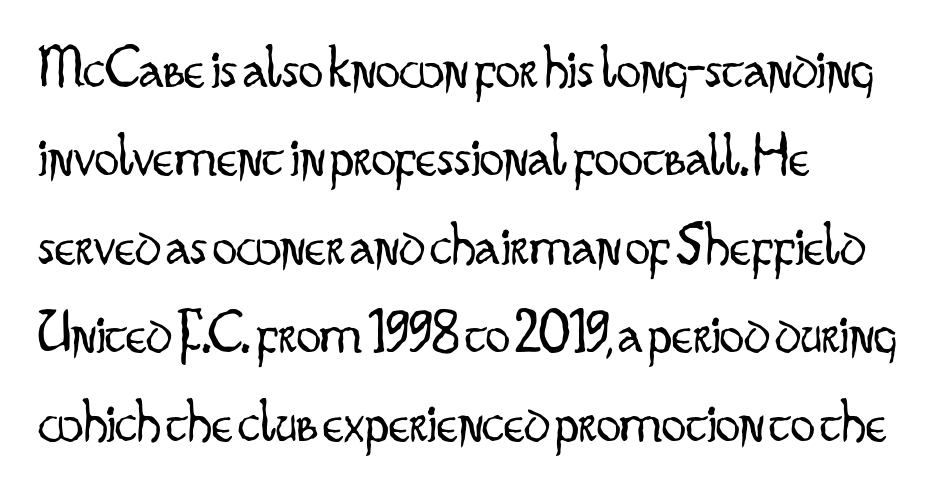
{"serif": "no", "italic": "no", "bold": "no", "weight": "light", "width": "condensed", "stroke_contrast": "low", "x_height": "small", "monospaced": "no", "underline": "no", "align": "left", "line_spacing": "normal", "line_spacing_ratio": 1.45, "letter_spacing": "normal", "letter_spacing_em": 0.0, "glyph_px": 61}
